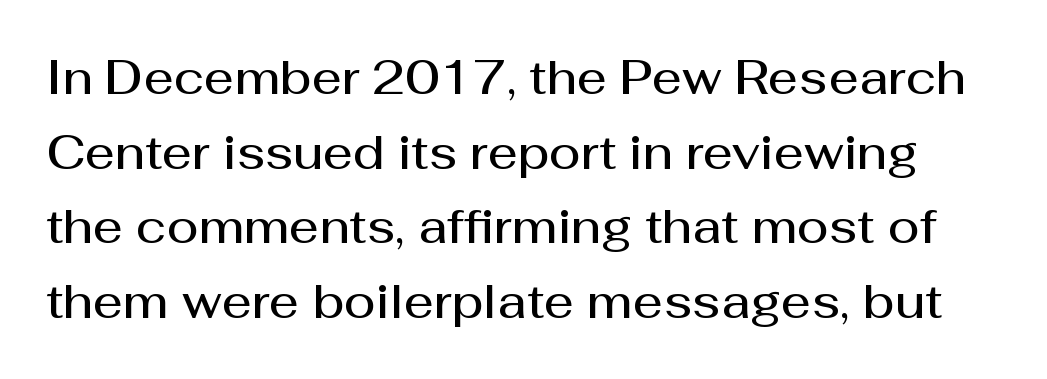
The image shows 47 px semibold sans-serif type, upright; set normal line spacing (1.59x), normal letter spacing, not underlined; medium stroke contrast and a medium x-height.
